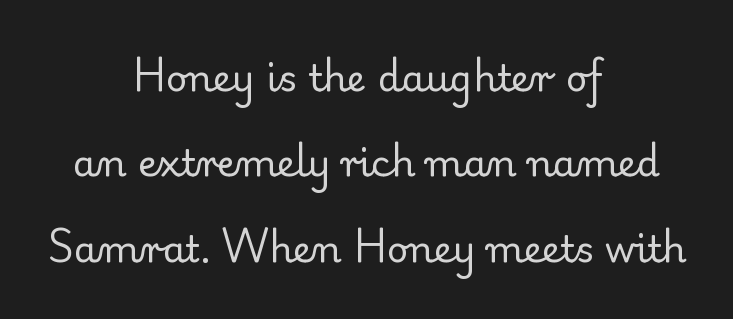
{"serif": "yes", "italic": "no", "bold": "no", "weight": "regular", "width": "normal", "stroke_contrast": "low", "x_height": "small", "monospaced": "no", "underline": "no", "align": "center", "line_spacing": "loose", "line_spacing_ratio": 2.31, "letter_spacing": "normal", "letter_spacing_em": 0.0, "glyph_px": 37}
